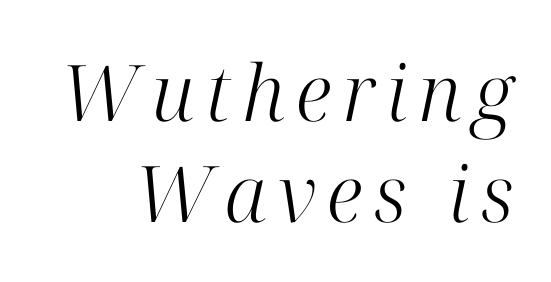
{"serif": "yes", "italic": "yes", "lean": "right", "slant_degrees": 12, "bold": "no", "weight": "light", "width": "normal", "stroke_contrast": "high", "x_height": "medium", "monospaced": "no", "underline": "no", "line_spacing": "normal", "line_spacing_ratio": 1.29, "glyph_px": 78}
